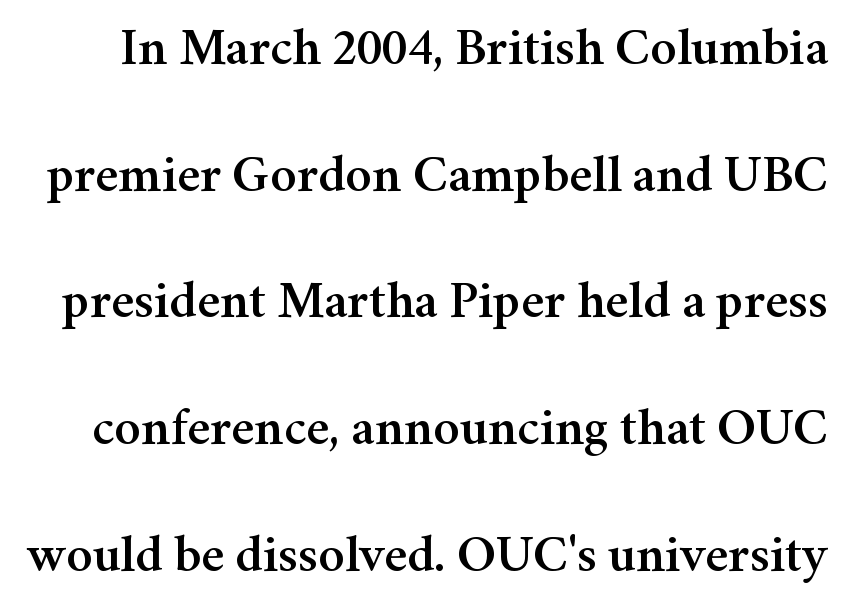
The image shows 53 px serif type, upright; set loose line spacing (2.39x), normal letter spacing, not underlined; medium stroke contrast and a medium x-height.
